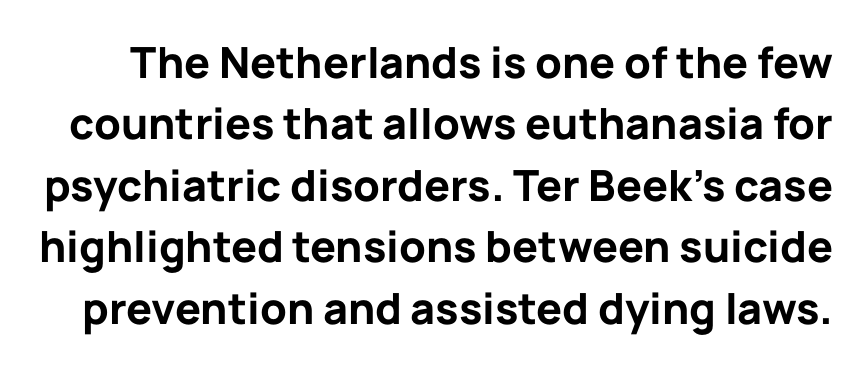
{"serif": "no", "italic": "no", "bold": "yes", "weight": "bold", "width": "normal", "stroke_contrast": "low", "x_height": "medium", "monospaced": "no", "underline": "no", "line_spacing": "normal", "line_spacing_ratio": 1.43, "letter_spacing": "normal", "letter_spacing_em": 0.0, "glyph_px": 43}
